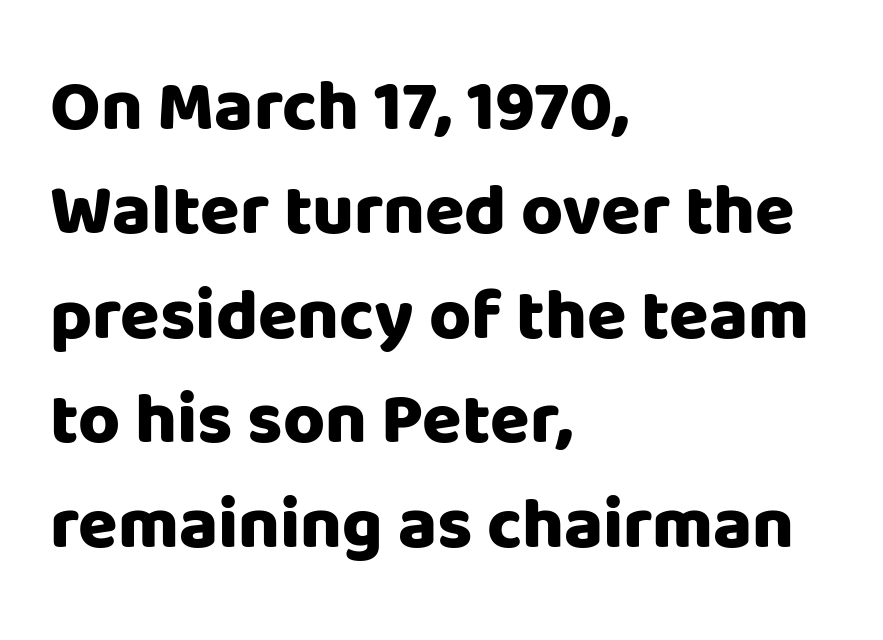
The image shows 72 px heavy sans-serif type, upright; set left-aligned, normal line spacing (1.45x), normal letter spacing, not underlined; low stroke contrast and a large x-height.
